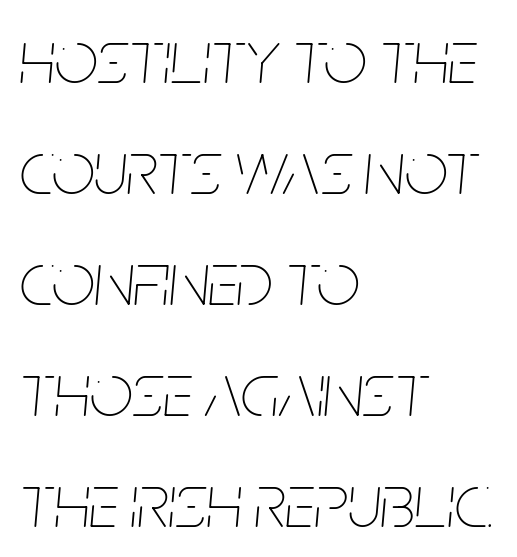
The image shows 76 px thin, condensed type, italic (leaning right); set left-aligned, normal line spacing (1.46x), normal letter spacing, not underlined; low stroke contrast and a large x-height.
